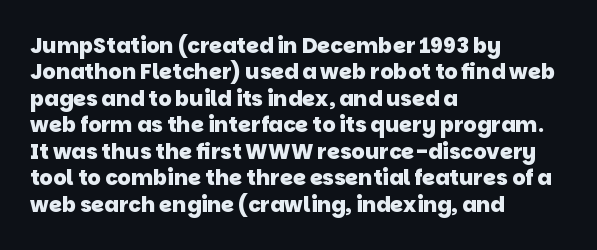
Q: Is the text bold? A: Yes.
Q: Is the text underlined? A: No.
Q: How is the paragraph aligned? A: Left-aligned.
Q: Is the spacing between letters normal or unusually wide? A: Normal.
Q: Is the spacing between lines tight, normal or loose? A: Normal.
